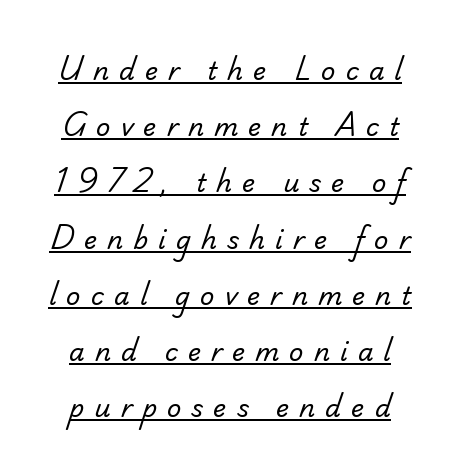
Underlined type. Spacing between characters has been opened up far beyond the box default. A great deal of white space separates one row of letters from the next. Vertical stems look standard width or narrower in stroke.
